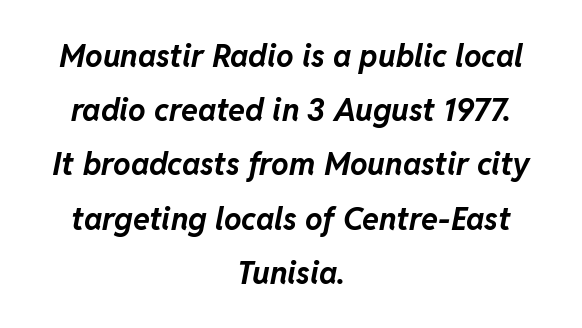
The image shows 31 px bold type, italic (leaning right); set centered, line spacing 1.75x, normal letter spacing, not underlined; low stroke contrast and a medium x-height.
